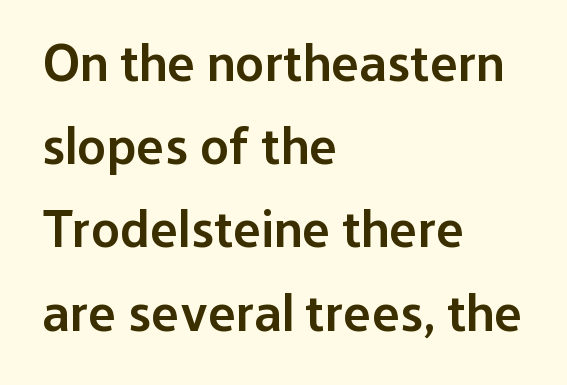
Are there feet on the stems? There aren't — it's a sans. A typesetter would call this proportional, since set widths differ per character. Each new line begins a customary step beneath the previous one. The gap between lines stays unmarked. Every row of glyphs begins at an identical x-position on the left. How are the letters spaced? Ordinarily, with no added tracking.
